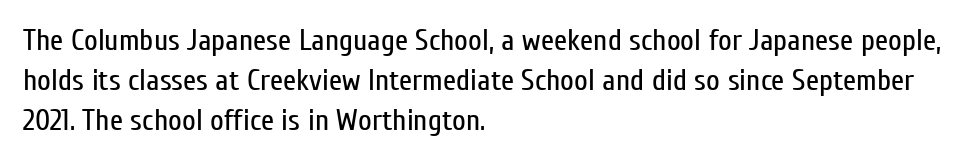
Q: Is the text bold? A: No.
Q: Is the text italic (slanted)? A: No, it is upright.
Q: Is the typeface a serif or a sans-serif typeface? A: Sans-serif.
Q: Is the text underlined? A: No.
Q: How is the paragraph aligned? A: Left-aligned.
Q: Is the spacing between letters normal or unusually wide? A: Normal.
Q: Is the spacing between lines tight, normal or loose? A: Normal.
Q: Width (condensed, normal, or wide)? A: Condensed.
Q: Stroke contrast? A: Low.
Q: x-height? A: Medium.
Q: Monospaced? A: No.
